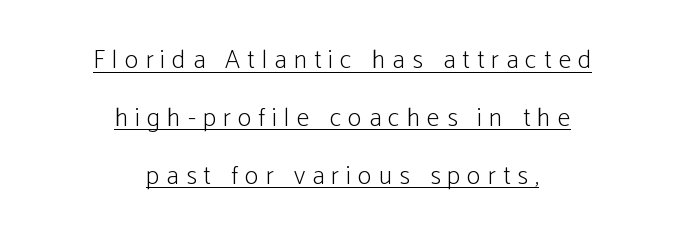
Q: Is the text bold? A: No.
Q: Is the text italic (slanted)? A: No, it is upright.
Q: Is the text underlined? A: Yes.
Q: How is the paragraph aligned? A: Centered.
Q: Is the spacing between letters normal or unusually wide? A: Unusually wide.
Q: Is the spacing between lines tight, normal or loose? A: Loose.
